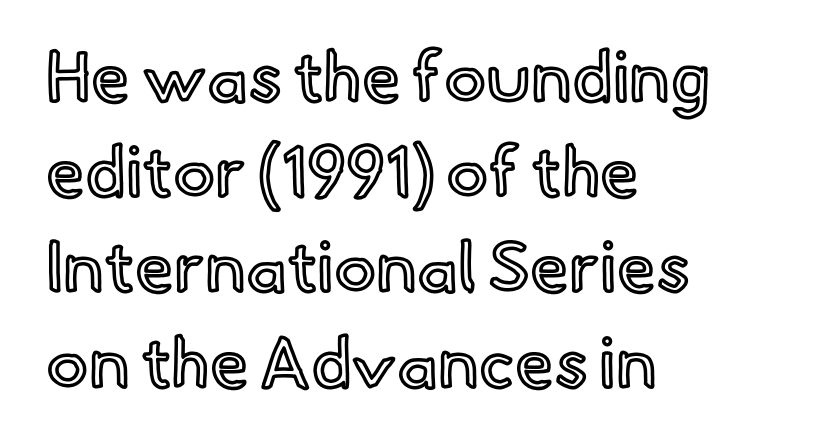
The space directly below the letters is spotless. The lettering holds an erect, upright posture throughout. Tracking value appears to be zero — textbook default spacing. Line starts are locked; line ends wander.
